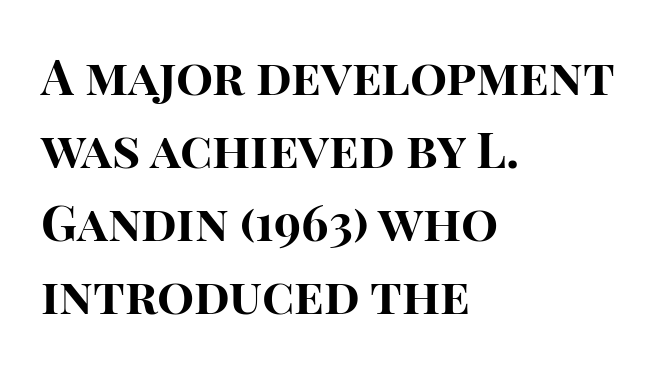
Honestly, there is no underline to notice here at all. The glyphs have the mass of a bold cut. Nothing unusual about the tracking: characters are spaced as the font intends. Here the designer chose a conventional face with non-uniform glyph widths.
